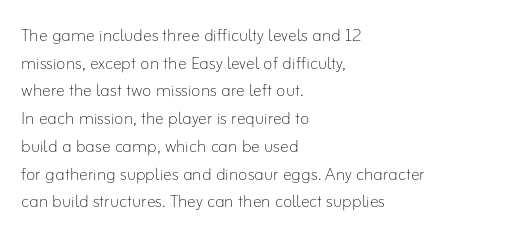
The image shows 22 px text type, upright; set left-aligned, normal line spacing (1.26x), normal letter spacing, not underlined.
